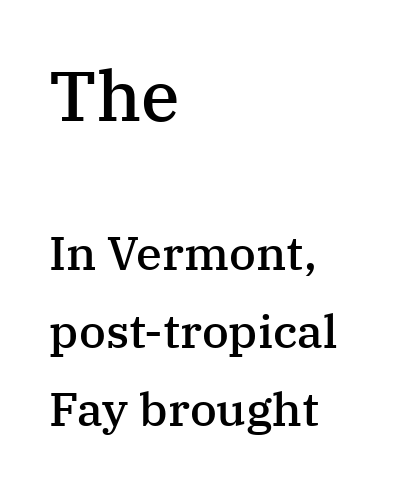
The image shows 70 px semibold serif type, upright; set left-aligned, normal line spacing (1.66x), normal letter spacing, not underlined; the first (top) block is 1.49x larger; medium stroke contrast and a medium x-height.
